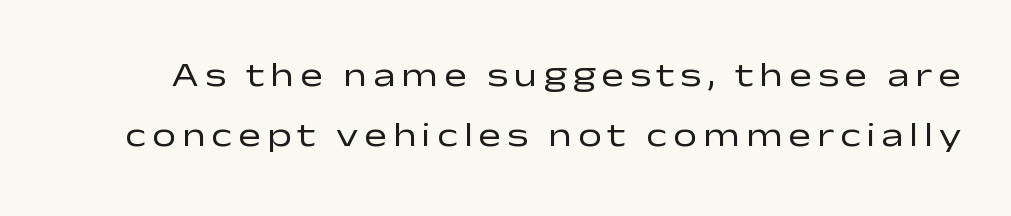
Q: Is the text bold? A: No.
Q: Is the text italic (slanted)? A: No, it is upright.
Q: Is the typeface a serif or a sans-serif typeface? A: Sans-serif.
Q: Is the text underlined? A: No.
Q: Width (condensed, normal, or wide)? A: Wide.
Q: Stroke contrast? A: Low.
Q: x-height? A: Medium.
Q: Monospaced? A: No.
